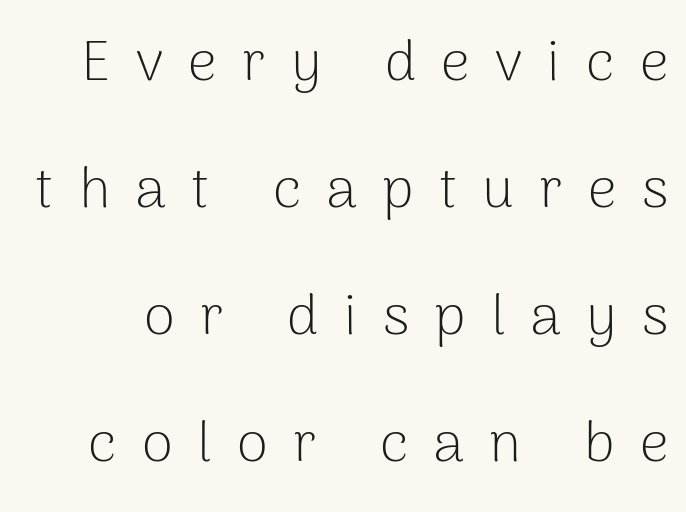
The image shows 57 px light sans-serif type, upright; set loose line spacing (2.23x), unusually wide letter spacing (+0.44 em), not underlined; low stroke contrast and a medium x-height.
